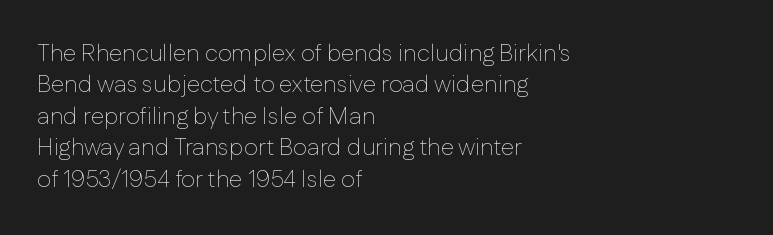
Q: Is the text bold? A: No.
Q: Is the text italic (slanted)? A: No, it is upright.
Q: Is the text underlined? A: No.
Q: How is the paragraph aligned? A: Left-aligned.
Q: Is the spacing between letters normal or unusually wide? A: Normal.
Q: Is the spacing between lines tight, normal or loose? A: Normal.
